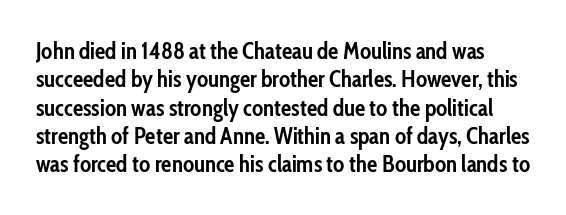
In terms of posture, this sample is upright. Look at the stroke-to-counter ratio: heavy, a bold. Look at the tracking — it's just the regular setting, nothing added. No word sits above an underline.
